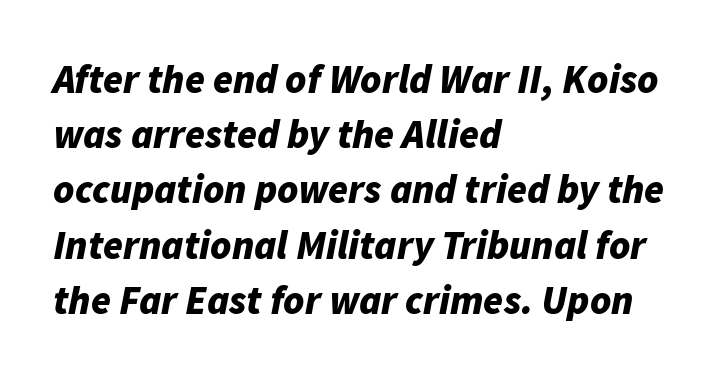
Q: Is the text bold? A: Yes.
Q: Is the text italic (slanted)? A: Yes, it leans right by about 11 degrees.
Q: Is the text underlined? A: No.
Q: How is the paragraph aligned? A: Left-aligned.
Q: Is the spacing between letters normal or unusually wide? A: Normal.
Q: Is the spacing between lines tight, normal or loose? A: Normal.
Q: Width (condensed, normal, or wide)? A: Normal.
Q: Stroke contrast? A: Low.
Q: x-height? A: Medium.
Q: Monospaced? A: No.
